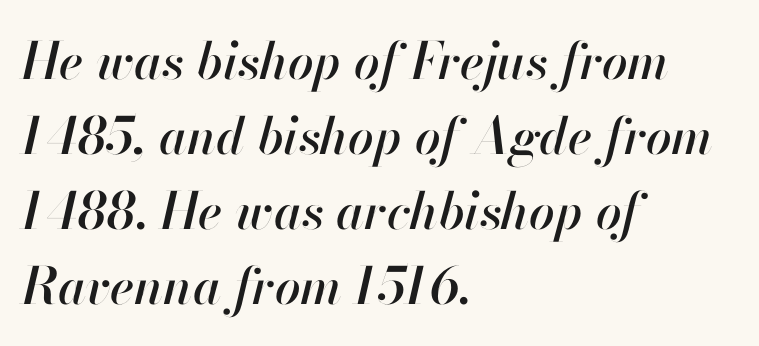
Q: Is the text italic (slanted)? A: Yes, it leans right by about 13 degrees.
Q: Is the text underlined? A: No.
Q: How is the paragraph aligned? A: Left-aligned.
Q: Is the spacing between letters normal or unusually wide? A: Normal.
Q: Is the spacing between lines tight, normal or loose? A: Normal.
Q: Width (condensed, normal, or wide)? A: Normal.
Q: Stroke contrast? A: High.
Q: x-height? A: Small.
Q: Monospaced? A: No.
